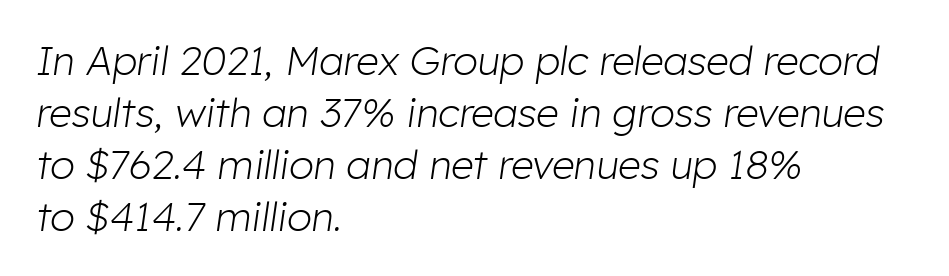
Q: Is the text bold? A: No.
Q: Is the text italic (slanted)? A: Yes, it leans right by about 8 degrees.
Q: Is the text underlined? A: No.
Q: How is the paragraph aligned? A: Left-aligned.
Q: Is the spacing between letters normal or unusually wide? A: Normal.
Q: Is the spacing between lines tight, normal or loose? A: Normal.
Q: Width (condensed, normal, or wide)? A: Normal.
Q: Stroke contrast? A: Low.
Q: x-height? A: Medium.
Q: Monospaced? A: No.
